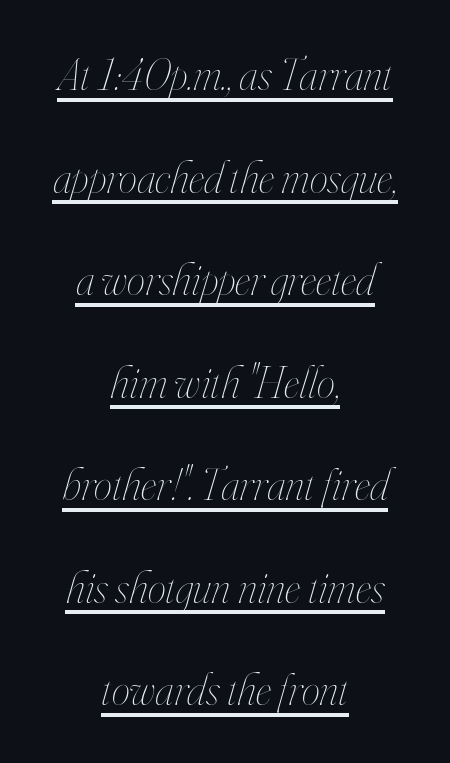
{"italic": "yes", "lean": "right", "slant_degrees": 16, "bold": "no", "weight": "thin", "width": "condensed", "stroke_contrast": "high", "x_height": "small", "monospaced": "no", "underline": "yes", "align": "center", "line_spacing": "loose", "line_spacing_ratio": 2.23, "letter_spacing": "normal", "letter_spacing_em": 0.0, "glyph_px": 46}
